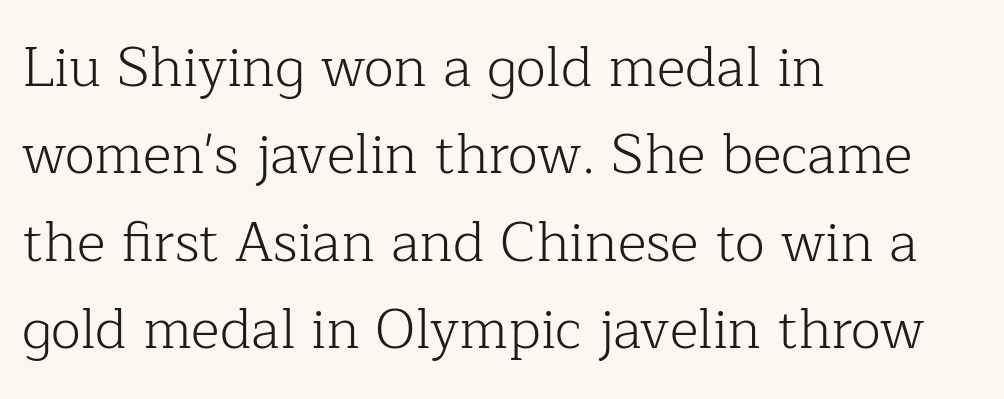
The image shows 55 px light serif type, upright; set left-aligned, normal line spacing (1.59x), normal letter spacing, not underlined; low stroke contrast and a medium x-height.
